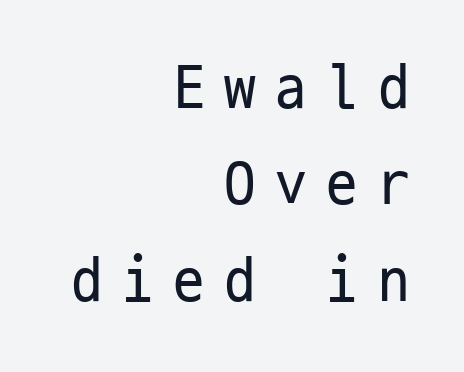
Does extra space separate the letters? Yes, quite a lot of it. Words float on clear page, feet unadorned. Does the leading feel generous? No, just average. Each stroke keeps to a modest, everyday thickness or less. Is the block centered? No — it sits flush against the right margin. Fixed-width glyphs throughout — classic coding-font behaviour.
